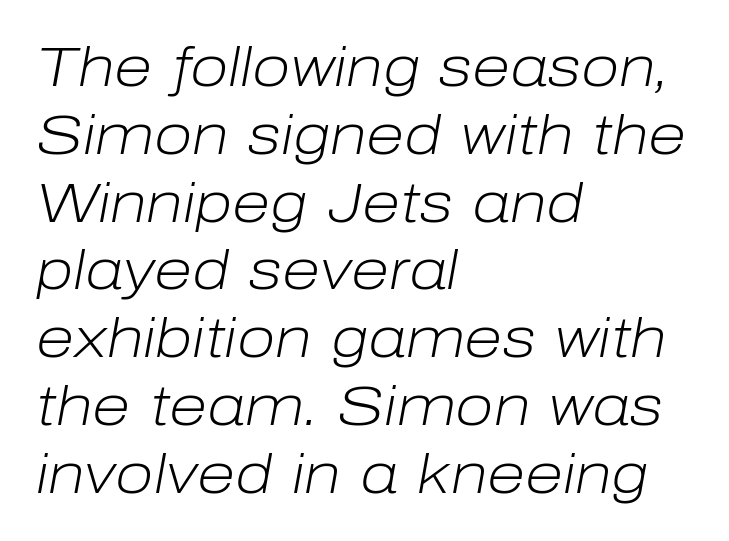
Underline: absent. The passage shown leans; its letterforms are oblique. Each letter keeps its own natural width here, so spacing adapts to shape. Think standard paragraph weight, or any step lighter than that. There is no visible air inserted between adjacent glyphs.
